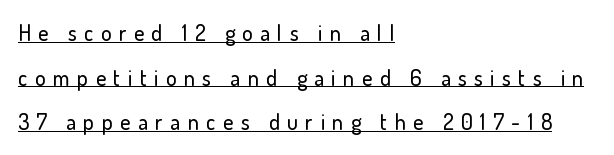
{"italic": "no", "underline": "yes", "align": "left", "line_spacing": "loose", "line_spacing_ratio": 2.03, "letter_spacing": "wide", "letter_spacing_em": 0.34, "glyph_px": 22}
